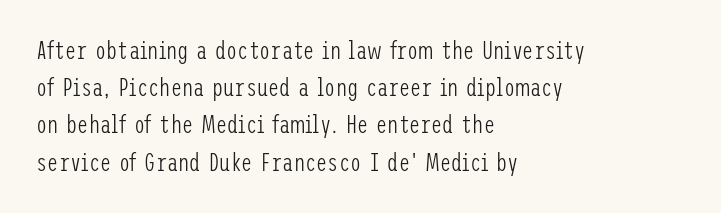
{"italic": "no", "bold": "no", "underline": "no", "align": "left", "line_spacing": "normal", "line_spacing_ratio": 1.49, "letter_spacing": "normal", "letter_spacing_em": 0.0, "glyph_px": 25}
